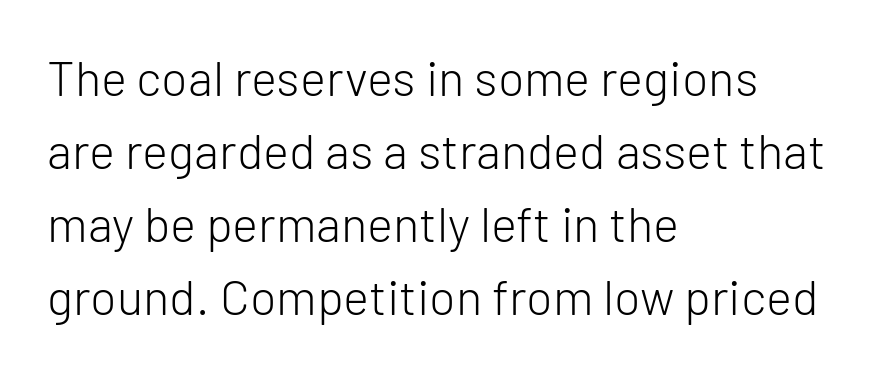
{"serif": "no", "italic": "no", "bold": "no", "weight": "light", "width": "normal", "stroke_contrast": "low", "x_height": "medium", "monospaced": "no", "underline": "no", "align": "left", "line_spacing": "normal", "line_spacing_ratio": 1.49, "letter_spacing": "normal", "letter_spacing_em": 0.0, "glyph_px": 49}
